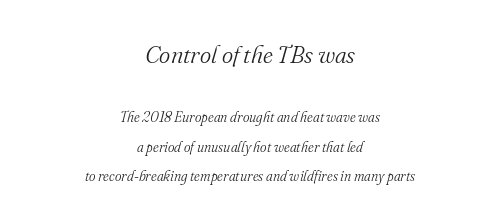
The image shows 24 px text type, italic (leaning right); set centered, loose line spacing (2.09x), normal letter spacing, not underlined; the first (top) block is 1.71x larger.
